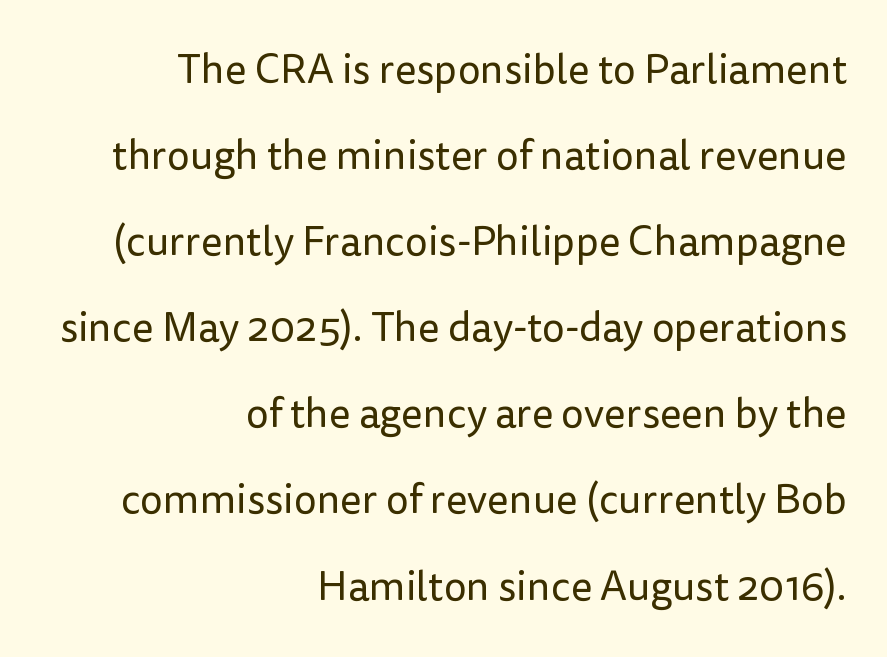
Style check: upright. The line-height multiplier appears high, well above default. Between one letter and the next there's only the usual sliver of space. No word sits above an underline. The font family rendered here belongs to the sans-serif group.
